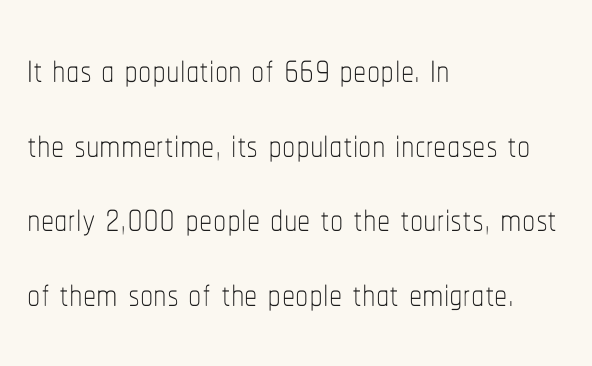
The letters look calm and open, with moderate or lighter stems. Which margin do the lines hug? The left one — the right edge is uneven. Quick note: interline space is typical. You can tell it's not italic because the verticals are truly vertical. A typesetter would call this zero additional tracking.
